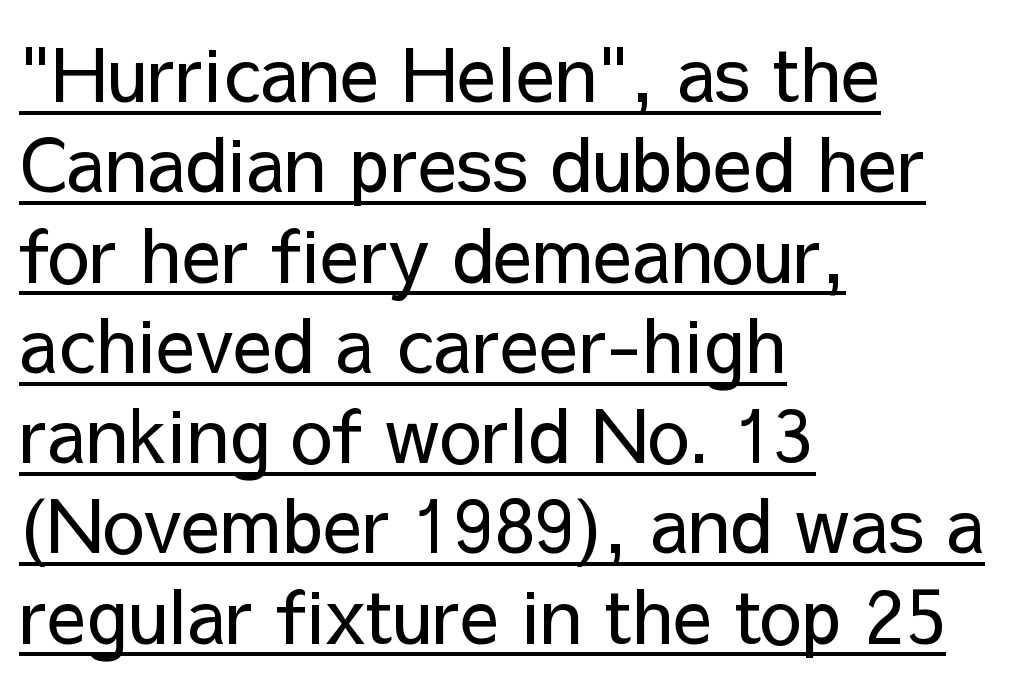
{"serif": "no", "italic": "no", "bold": "no", "weight": "regular", "width": "normal", "stroke_contrast": "low", "x_height": "medium", "monospaced": "no", "underline": "yes", "align": "left", "line_spacing_ratio": 1.22, "letter_spacing": "normal", "letter_spacing_em": 0.0, "glyph_px": 74}
